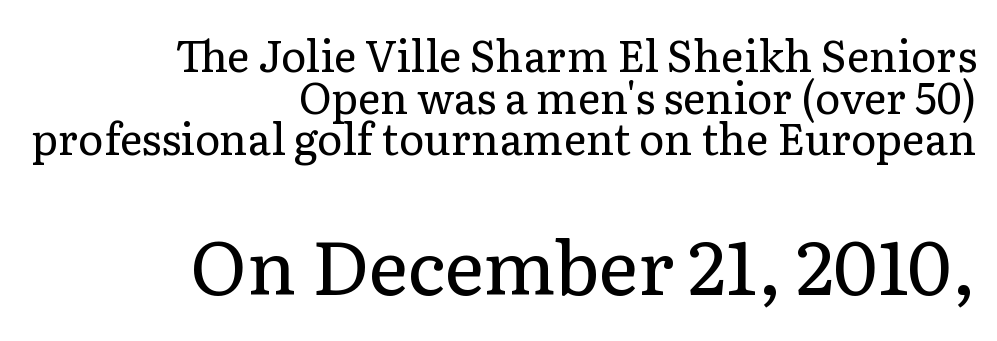
The image shows 75 px regular-weight serif type, upright; set right-aligned, tight line spacing (0.97x), normal letter spacing, not underlined; the second (bottom) block is 1.74x larger; low stroke contrast and a medium x-height.
